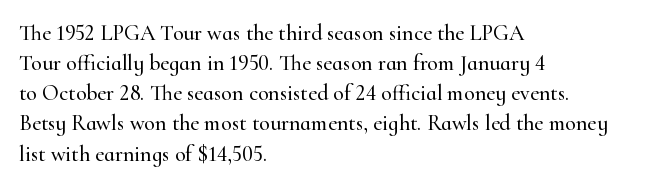
The image shows 22 px text type, upright; set left-aligned, normal line spacing (1.37x), normal letter spacing, not underlined.
